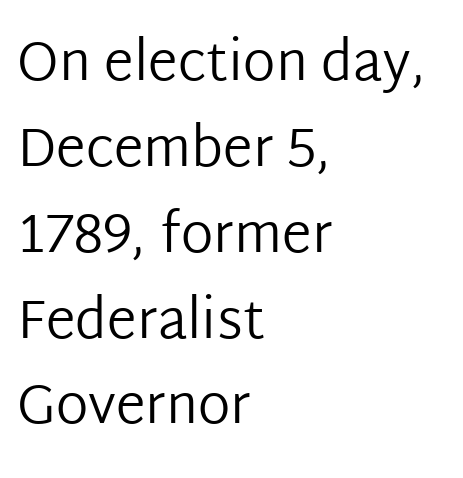
The image shows 54 px regular-weight sans-serif type, upright; set left-aligned, normal line spacing (1.59x), normal letter spacing, not underlined; low stroke contrast and a medium x-height.
